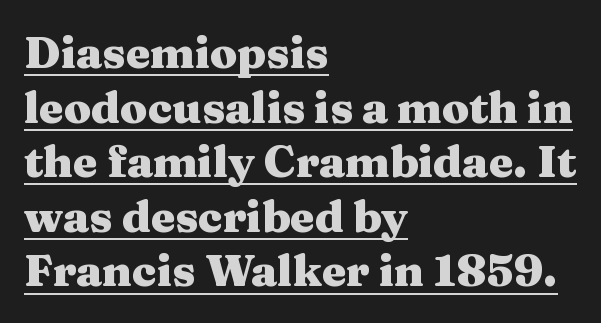
Horizontal alignment here is leftward, the default for most running prose. The letters advance in unequal steps, a hallmark of proportional type. No italicization has been applied; the sample stays upright. The letters are bold, with thick, heavy strokes. What stands out about the letter spacing? Nothing — it is the standard amount. Is this a sans? No — the strokes have serifs.
